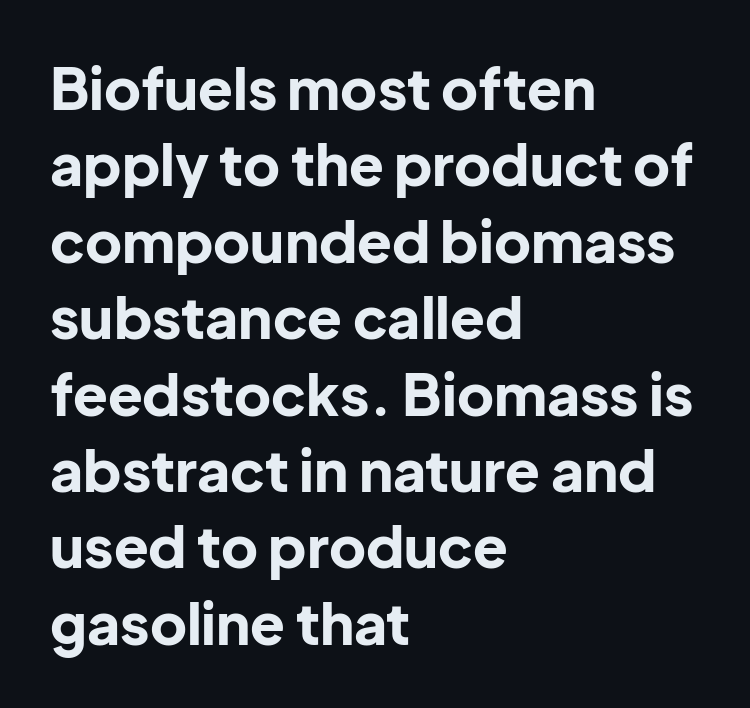
The image shows 57 px bold sans-serif type, upright; set left-aligned, normal line spacing (1.34x), normal letter spacing, not underlined; low stroke contrast and a medium x-height.
